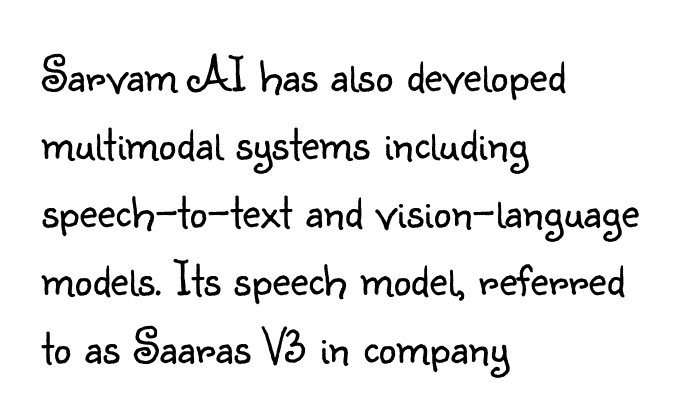
The image shows 50 px light sans-serif type, upright; set left-aligned, normal line spacing (1.36x), normal letter spacing, not underlined; low stroke contrast and a small x-height.
